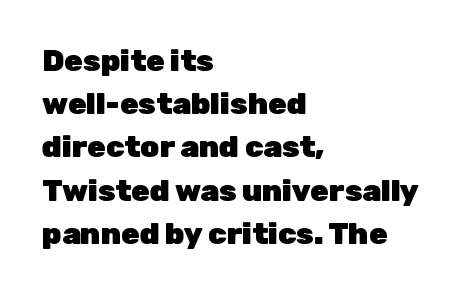
Summary of vertical rhythm: regular, with standard interline spacing. Check the space under the baseline: it is left empty. Type style note: lacks serifs. Tracking value appears to be zero — textbook default spacing. Emphasis by weight is at full strength: bold.
